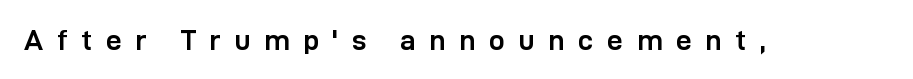
Thick stems and heavy bowls — unmistakably bold. Glyph-to-glyph distance is far greater than everyday printed text. This sample uses an upright cut, with every glyph sitting square on the baseline. Any mark beneath the type? The region is blank. Note the varied advance widths — an 'i' is clearly narrower than an 'm'.
